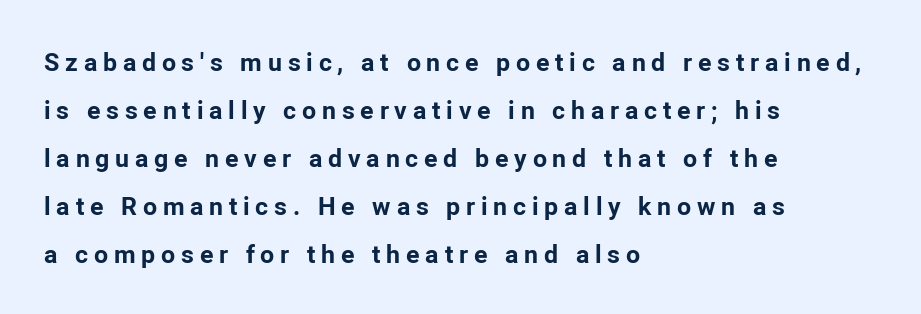
The image shows 25 px bold type, upright; set left-aligned, loose line spacing (1.92x), unusually wide letter spacing (+0.23 em), not underlined.
